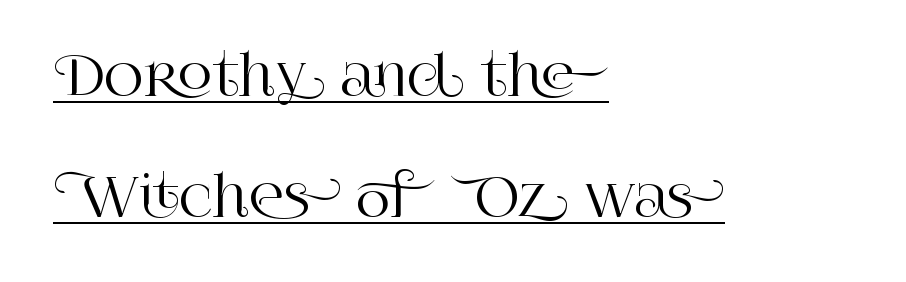
The image shows 54 px serif type, upright; set left-aligned, loose line spacing (2.24x), normal letter spacing, underlined; high stroke contrast and a large x-height.
